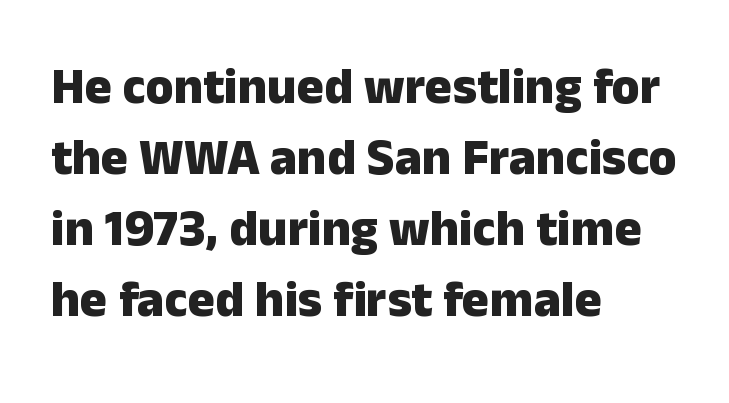
Q: Is the text bold? A: Yes.
Q: Is the text italic (slanted)? A: No, it is upright.
Q: Is the typeface a serif or a sans-serif typeface? A: Sans-serif.
Q: Is the text underlined? A: No.
Q: How is the paragraph aligned? A: Left-aligned.
Q: Is the spacing between letters normal or unusually wide? A: Normal.
Q: Is the spacing between lines tight, normal or loose? A: Normal.
Q: Width (condensed, normal, or wide)? A: Normal.
Q: Stroke contrast? A: Low.
Q: x-height? A: Medium.
Q: Monospaced? A: No.
